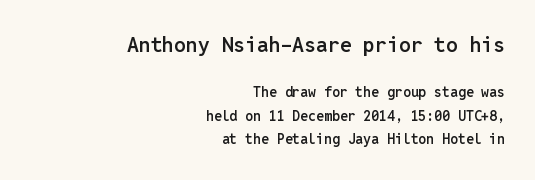
Q: Is the text bold? A: Semi-bold.
Q: Is the text italic (slanted)? A: No, it is upright.
Q: Is the text underlined? A: No.
Q: How is the paragraph aligned? A: Right-aligned.
Q: Is the spacing between letters normal or unusually wide? A: Normal.
Q: Is the spacing between lines tight, normal or loose? A: Normal.
Q: Which block of text is set in a larger size, the first (top) or the second (bottom)? A: The first (top) one.
